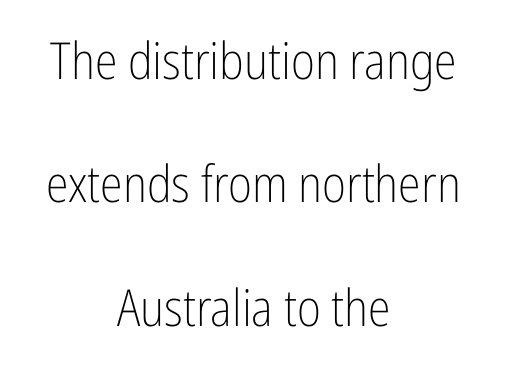
The image shows 51 px light, condensed sans-serif type, upright; set centered, loose line spacing (2.42x), normal letter spacing, not underlined; low stroke contrast and a medium x-height.
